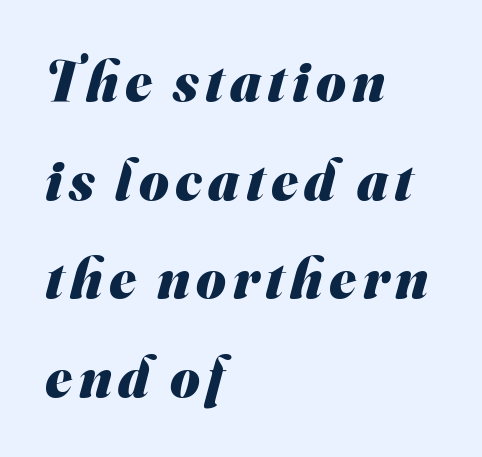
The image shows 57 px heavy sans-serif type; set left-aligned, line spacing 1.73x, not underlined; medium stroke contrast and a small x-height.
